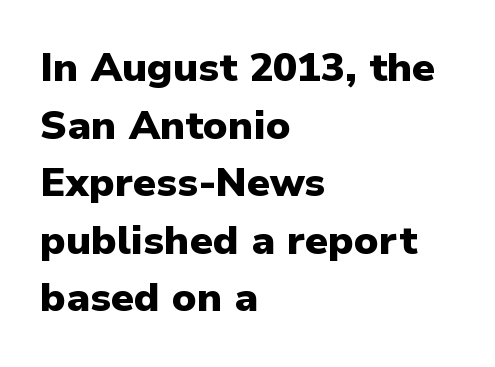
Q: Is the text bold? A: Yes.
Q: Is the text italic (slanted)? A: No, it is upright.
Q: Is the typeface a serif or a sans-serif typeface? A: Sans-serif.
Q: Is the text underlined? A: No.
Q: How is the paragraph aligned? A: Left-aligned.
Q: Is the spacing between letters normal or unusually wide? A: Normal.
Q: Is the spacing between lines tight, normal or loose? A: Normal.
Q: Width (condensed, normal, or wide)? A: Normal.
Q: Stroke contrast? A: Low.
Q: x-height? A: Medium.
Q: Monospaced? A: No.
